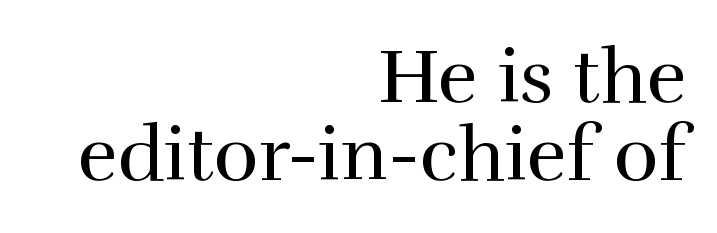
Old-style or modern, the face here clearly has serifs. Unlike italic type, these characters show no tilt at all. Words float on clear page, feet unadorned. Spacing verdict: proportional, widths tailored to each character. A quiet, ordinary-to-light weight characterises the typeface. The horizontal fit of the characters is conventional and even.
